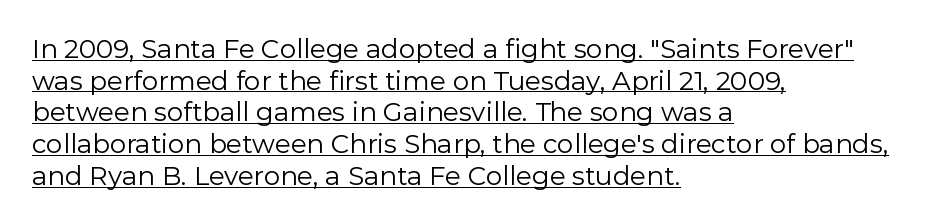
Does the lettering tilt? It doesn't — this is upright. The passage shown is underscored from start to finish. These lines are set flush left with a ragged right edge. Unbolded letterforms with no extra heft.
